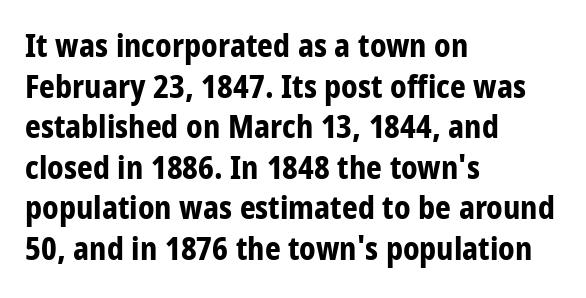
There is no visible air inserted between adjacent glyphs. Chunky letters — that's bold for sure. Does the type have serifs? No, each stem ends abruptly. Posture: straight, roman, zero tilt. Every row of glyphs begins at an identical x-position on the left.
